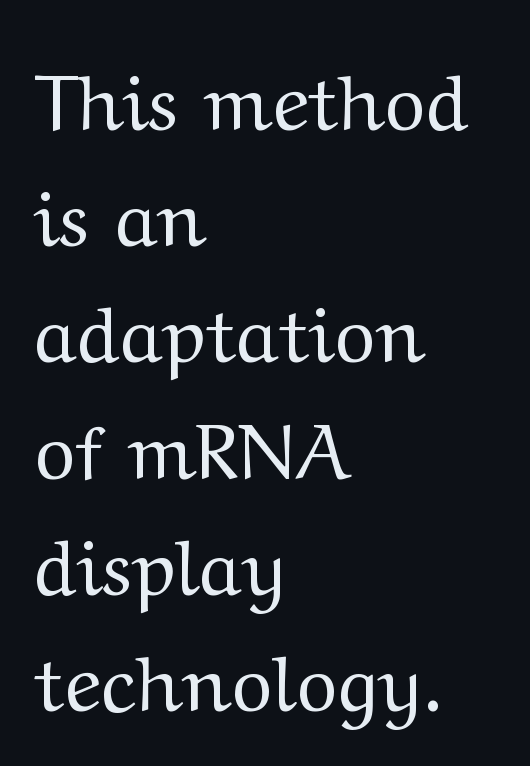
Notice how the passage keeps a crisp vertical edge on the left only. Each new line begins a customary step beneath the previous one. Proportional: the letters do not fall into vertical columns. Yep, those are serifs on the letters. The space directly below the letters is spotless.
